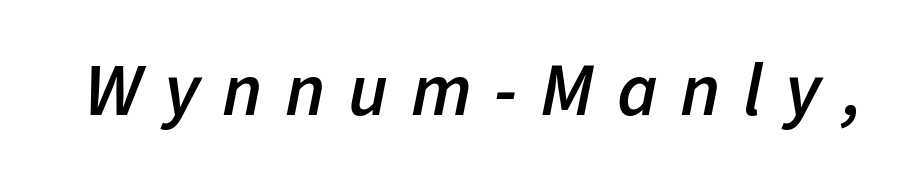
Q: Is the text bold? A: Semi-bold.
Q: Is the text italic (slanted)? A: Yes, it leans right by about 11 degrees.
Q: Is the text underlined? A: No.
Q: Is the spacing between letters normal or unusually wide? A: Unusually wide.
Q: Width (condensed, normal, or wide)? A: Normal.
Q: Stroke contrast? A: Low.
Q: x-height? A: Medium.
Q: Monospaced? A: No.
